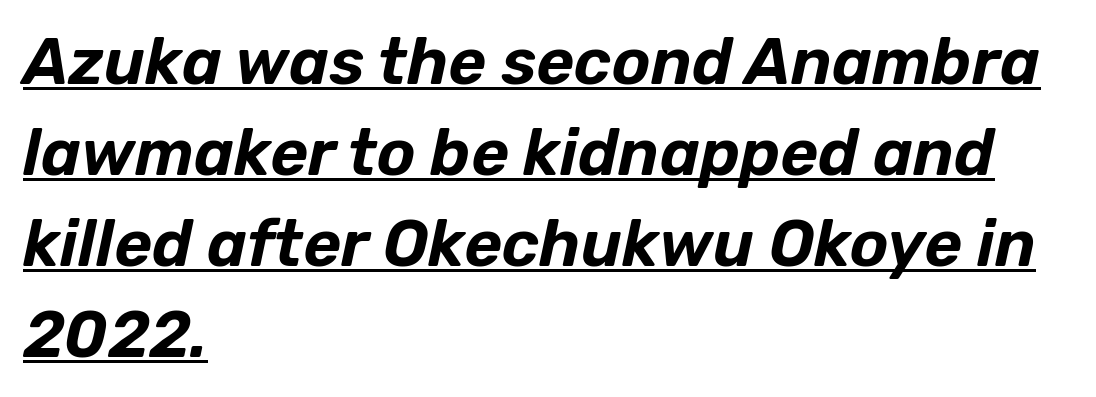
The image shows 65 px text type, italic (leaning right); set left-aligned, normal line spacing (1.4x), normal letter spacing, underlined; low stroke contrast and a medium x-height.
